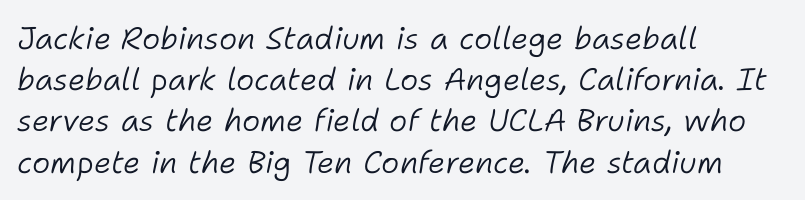
Q: Is the text bold? A: No.
Q: Is the text italic (slanted)? A: Yes, it leans right by about 11 degrees.
Q: Is the text underlined? A: No.
Q: How is the paragraph aligned? A: Left-aligned.
Q: Is the spacing between letters normal or unusually wide? A: Normal.
Q: Is the spacing between lines tight, normal or loose? A: Normal.
Q: Width (condensed, normal, or wide)? A: Normal.
Q: Stroke contrast? A: Low.
Q: x-height? A: Medium.
Q: Monospaced? A: No.
